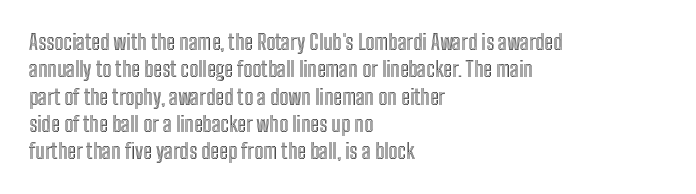
{"italic": "no", "underline": "no", "align": "left", "line_spacing": "normal", "line_spacing_ratio": 1.3, "letter_spacing": "normal", "letter_spacing_em": 0.0, "glyph_px": 21}
